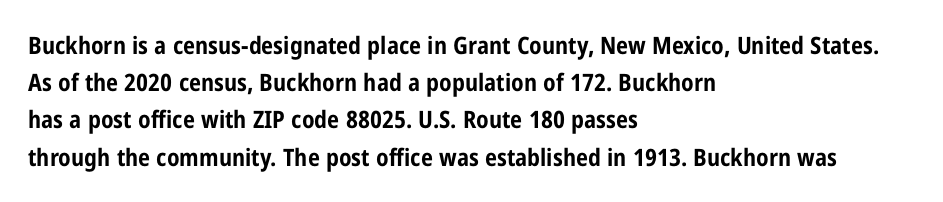
Q: Is the text bold? A: Yes.
Q: Is the text italic (slanted)? A: No, it is upright.
Q: Is the text underlined? A: No.
Q: How is the paragraph aligned? A: Left-aligned.
Q: Is the spacing between letters normal or unusually wide? A: Normal.
Q: Is the spacing between lines tight, normal or loose? A: Normal.
